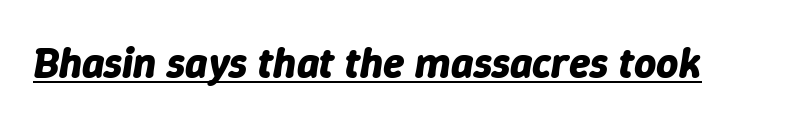
The image shows 43 px bold type, italic (leaning right); set normal letter spacing, underlined; low stroke contrast and a medium x-height.
